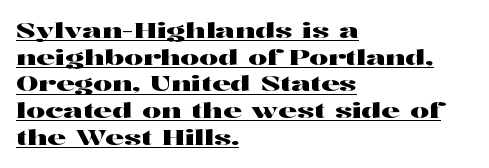
Q: Is the text italic (slanted)? A: No, it is upright.
Q: Is the text underlined? A: Yes.
Q: How is the paragraph aligned? A: Left-aligned.
Q: Is the spacing between letters normal or unusually wide? A: Normal.
Q: Is the spacing between lines tight, normal or loose? A: Normal.
